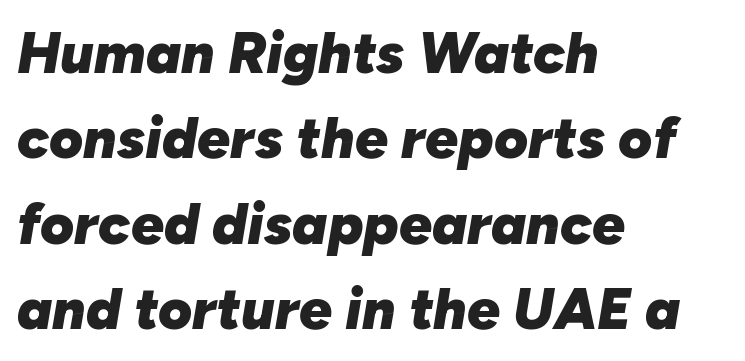
{"italic": "yes", "lean": "right", "slant_degrees": 10, "bold": "yes", "weight": "heavy", "width": "normal", "stroke_contrast": "low", "x_height": "medium", "monospaced": "no", "underline": "no", "align": "left", "line_spacing": "normal", "line_spacing_ratio": 1.47, "letter_spacing": "normal", "letter_spacing_em": 0.0, "glyph_px": 58}
